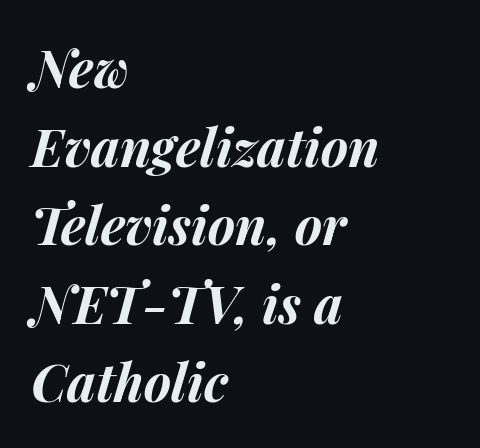
Q: Is the text bold? A: Yes.
Q: Is the text italic (slanted)? A: Yes, it leans right by about 14 degrees.
Q: Is the text underlined? A: No.
Q: How is the paragraph aligned? A: Left-aligned.
Q: Is the spacing between letters normal or unusually wide? A: Normal.
Q: Is the spacing between lines tight, normal or loose? A: Normal.
Q: Width (condensed, normal, or wide)? A: Normal.
Q: Stroke contrast? A: Medium.
Q: x-height? A: Medium.
Q: Monospaced? A: No.
